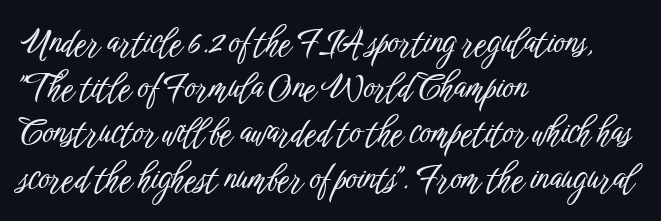
Q: Is the text italic (slanted)? A: Yes.
Q: Is the typeface a serif or a sans-serif typeface? A: Sans-serif.
Q: Is the text underlined? A: No.
Q: How is the paragraph aligned? A: Left-aligned.
Q: Is the spacing between letters normal or unusually wide? A: Normal.
Q: Is the spacing between lines tight, normal or loose? A: Normal.
Q: Width (condensed, normal, or wide)? A: Condensed.
Q: Stroke contrast? A: Low.
Q: x-height? A: Medium.
Q: Monospaced? A: No.
